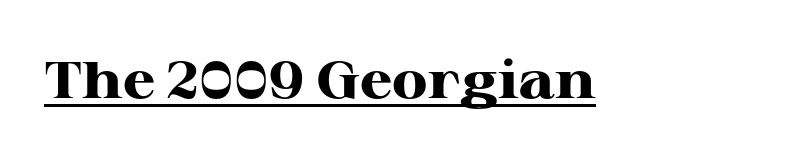
The image shows 52 px heavy, wide serif type, upright; set normal letter spacing, underlined; high stroke contrast and a medium x-height.
